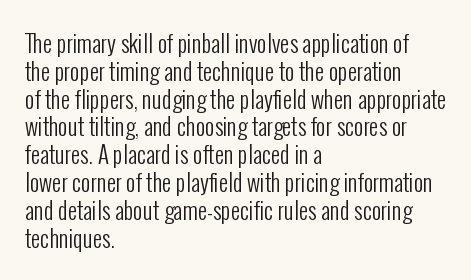
The image shows 23 px text type, upright; set left-aligned, line spacing 1.21x, normal letter spacing, not underlined.
